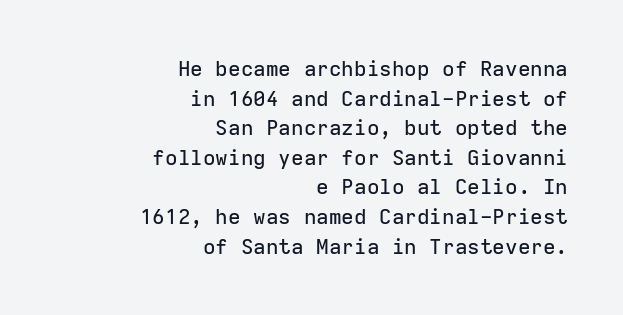
{"italic": "no", "underline": "no", "align": "right", "line_spacing": "normal", "line_spacing_ratio": 1.41, "letter_spacing": "normal", "letter_spacing_em": 0.0, "glyph_px": 21}
